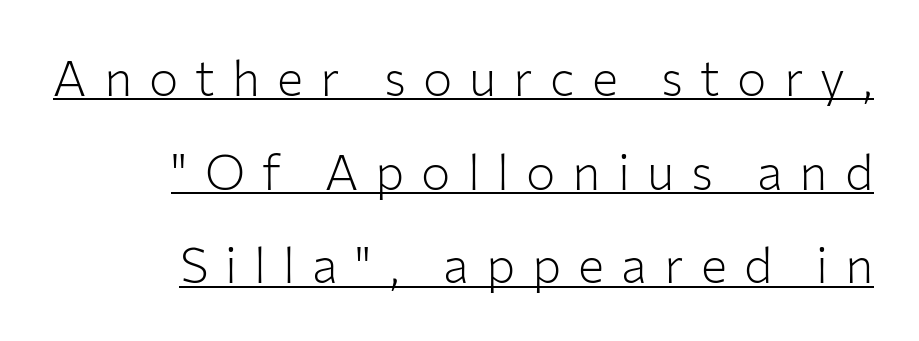
{"serif": "no", "italic": "no", "bold": "no", "weight": "light", "width": "normal", "stroke_contrast": "low", "x_height": "medium", "monospaced": "no", "underline": "yes", "align": "right", "line_spacing": "loose", "line_spacing_ratio": 1.91, "letter_spacing": "wide", "letter_spacing_em": 0.35, "glyph_px": 49}
